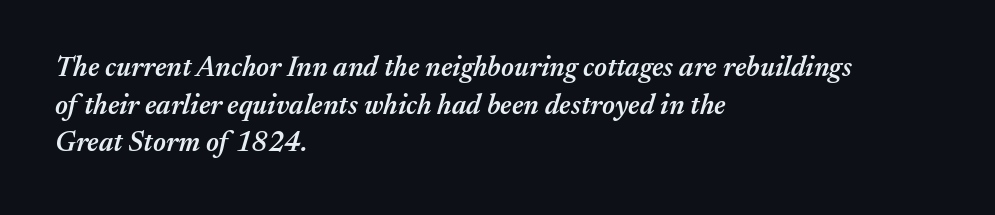
A somewhat darkened texture: the type is semibold rather than bold. Students, observe: this is what conventionally led text looks like. The passage shown is typed in a proportional face where columns would drift. The string is rendered with underlining switched off.
